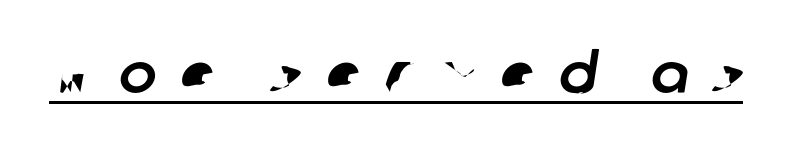
Proportional: the letters do not fall into vertical columns. The tracking reads as deliberately expanded to a designer's eye. The face used here is a sans, in the tradition of grotesques and geometrics. Somebody hit Ctrl+U on this one — the words are underlined.
